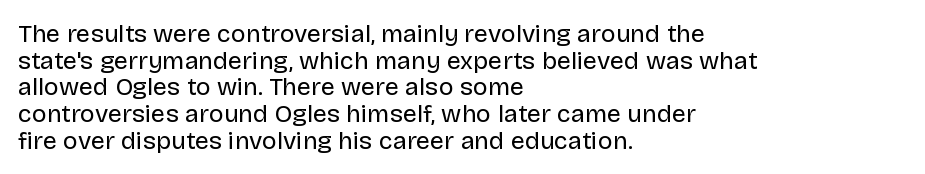
Q: Is the text bold? A: No.
Q: Is the text italic (slanted)? A: No, it is upright.
Q: Is the text underlined? A: No.
Q: How is the paragraph aligned? A: Left-aligned.
Q: Is the spacing between letters normal or unusually wide? A: Normal.
Q: Is the spacing between lines tight, normal or loose? A: Tight.
